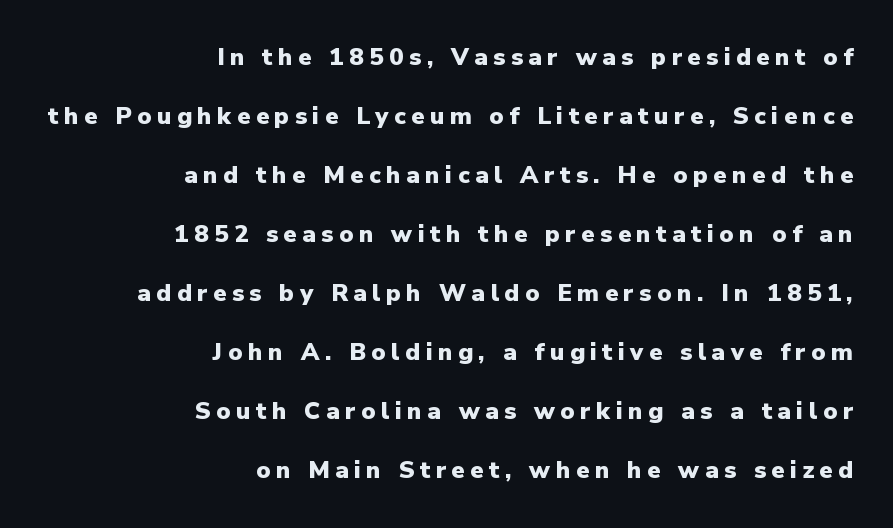
The image shows 24 px bold type, upright; set right-aligned, loose line spacing (2.46x), unusually wide letter spacing (+0.23 em), not underlined.
